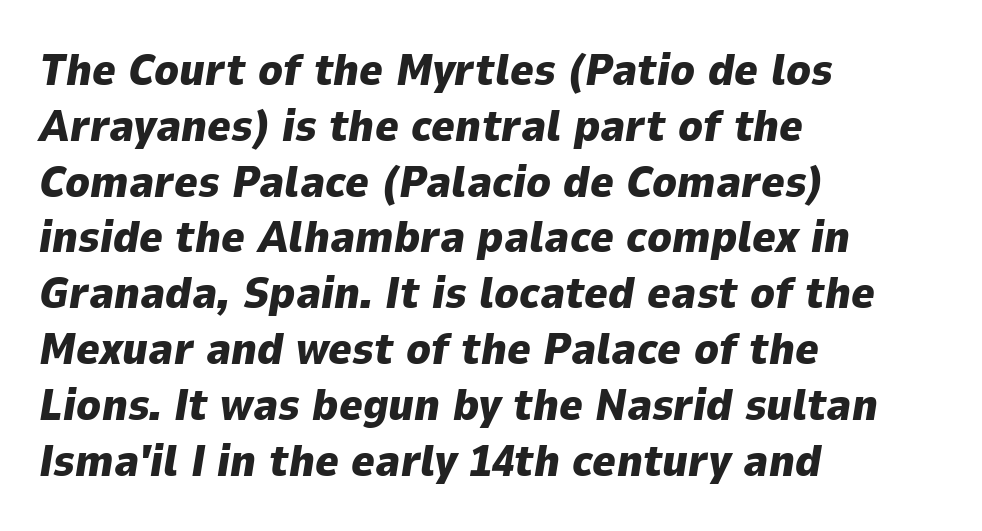
The text block is weighted toward the left margin, trailing off unevenly rightward. Designer's note — italics engaged. Does extra space separate the letters? No, they use regular spacing. Only glyphs here, with clear space below each row. You could not count columns in this text — the font is proportionally spaced. Heft: maximum for text — a bold.
